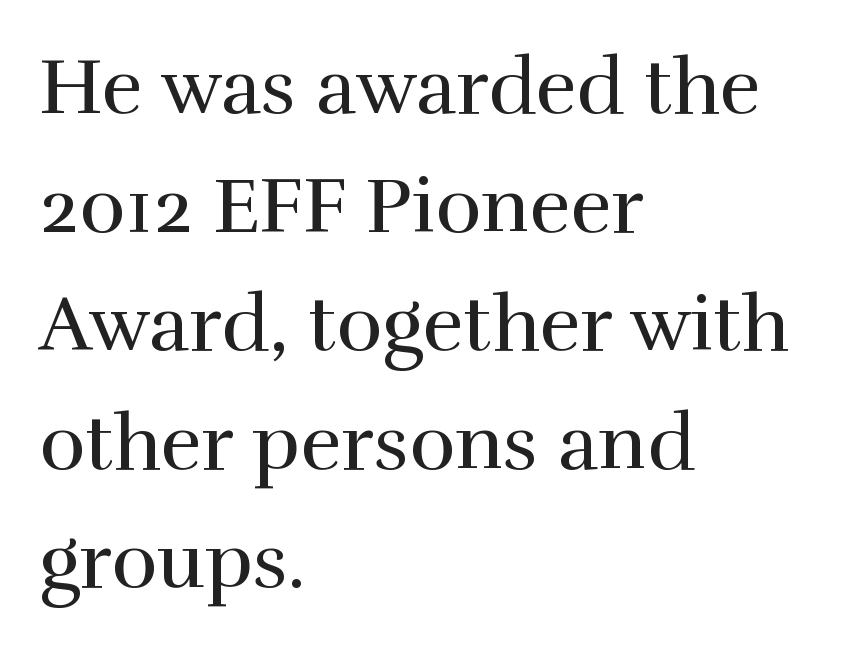
Q: Is the text bold? A: No.
Q: Is the text italic (slanted)? A: No, it is upright.
Q: Is the typeface a serif or a sans-serif typeface? A: Serif.
Q: Is the text underlined? A: No.
Q: How is the paragraph aligned? A: Left-aligned.
Q: Is the spacing between letters normal or unusually wide? A: Normal.
Q: Is the spacing between lines tight, normal or loose? A: Normal.
Q: Width (condensed, normal, or wide)? A: Normal.
Q: x-height? A: Medium.
Q: Monospaced? A: No.
